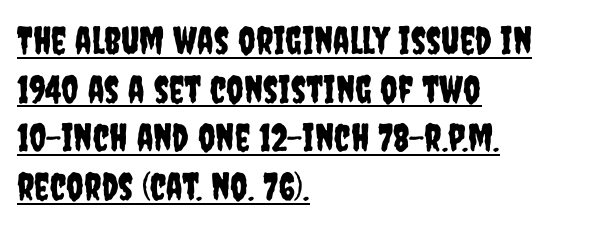
Q: Is the text italic (slanted)? A: No, it is upright.
Q: Is the typeface a serif or a sans-serif typeface? A: Sans-serif.
Q: Is the text underlined? A: Yes.
Q: How is the paragraph aligned? A: Left-aligned.
Q: Is the spacing between letters normal or unusually wide? A: Normal.
Q: Is the spacing between lines tight, normal or loose? A: Normal.
Q: Width (condensed, normal, or wide)? A: Condensed.
Q: Stroke contrast? A: Low.
Q: x-height? A: Large.
Q: Monospaced? A: No.
